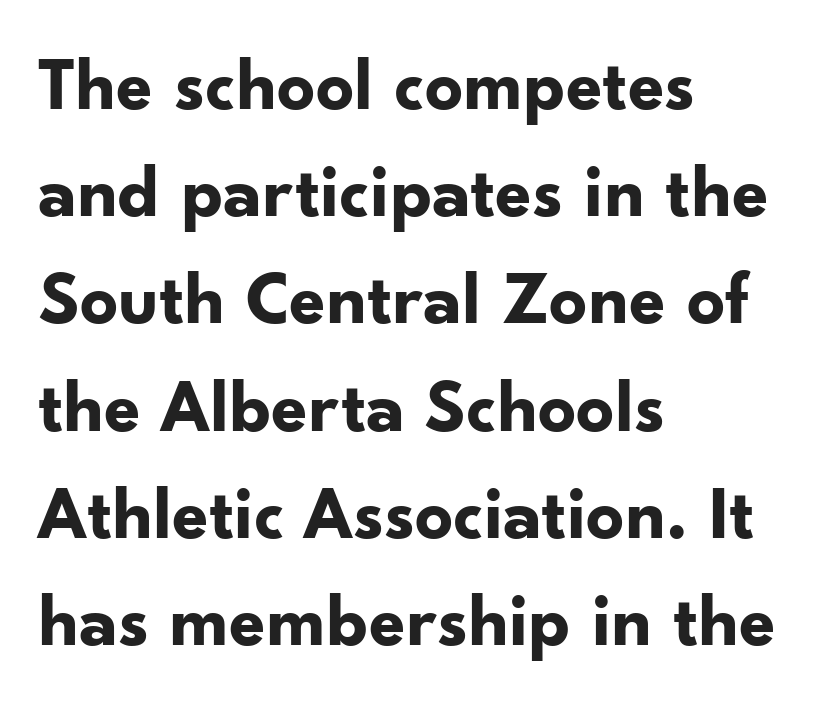
Q: Is the text bold? A: Yes.
Q: Is the text italic (slanted)? A: No, it is upright.
Q: Is the typeface a serif or a sans-serif typeface? A: Sans-serif.
Q: Is the text underlined? A: No.
Q: How is the paragraph aligned? A: Left-aligned.
Q: Is the spacing between letters normal or unusually wide? A: Normal.
Q: Is the spacing between lines tight, normal or loose? A: Normal.
Q: Width (condensed, normal, or wide)? A: Normal.
Q: Stroke contrast? A: Low.
Q: x-height? A: Small.
Q: Monospaced? A: No.
